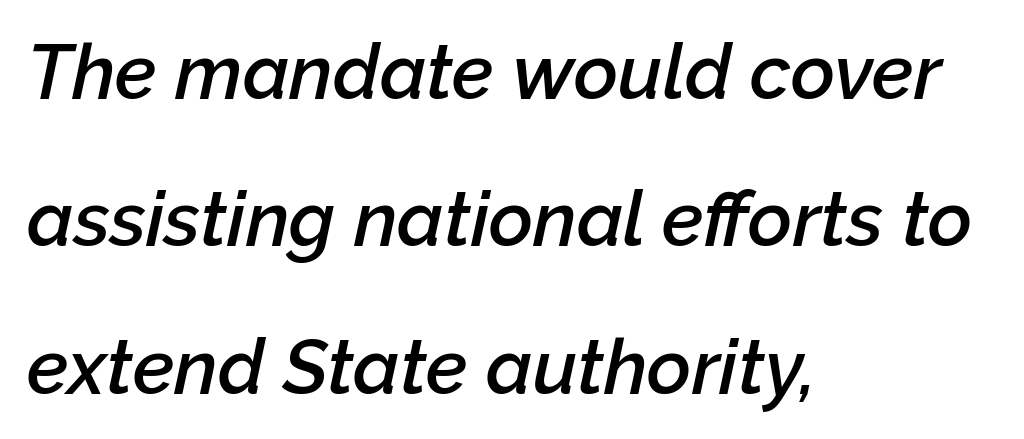
What stands out about the letter spacing? Nothing — it is the standard amount. This rendering uses left alignment, leaving the right contour irregular. Any mark beneath the type? The region is blank. Compared with ordinary roman type, these characters are visibly tilted. The designer dialed line spacing up above the default.
